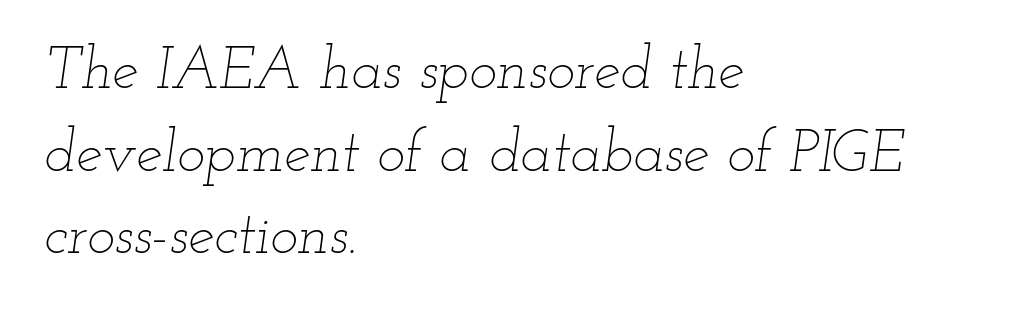
Q: Is the text bold? A: No.
Q: Is the text italic (slanted)? A: Yes, it leans right by about 12 degrees.
Q: Is the text underlined? A: No.
Q: How is the paragraph aligned? A: Left-aligned.
Q: Is the spacing between letters normal or unusually wide? A: Normal.
Q: Is the spacing between lines tight, normal or loose? A: Normal.
Q: Width (condensed, normal, or wide)? A: Wide.
Q: Stroke contrast? A: Low.
Q: x-height? A: Small.
Q: Monospaced? A: No.
